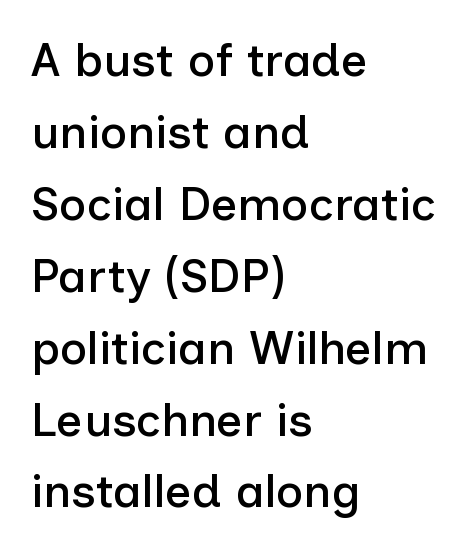
{"serif": "no", "italic": "no", "width": "normal", "stroke_contrast": "low", "x_height": "medium", "monospaced": "no", "underline": "no", "align": "left", "line_spacing": "normal", "line_spacing_ratio": 1.53, "letter_spacing": "normal", "letter_spacing_em": 0.0, "glyph_px": 47}
